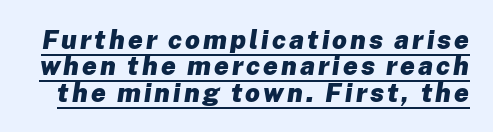
The image shows 26 px bold type, italic (leaning right); set tight line spacing (1.01x), underlined.
